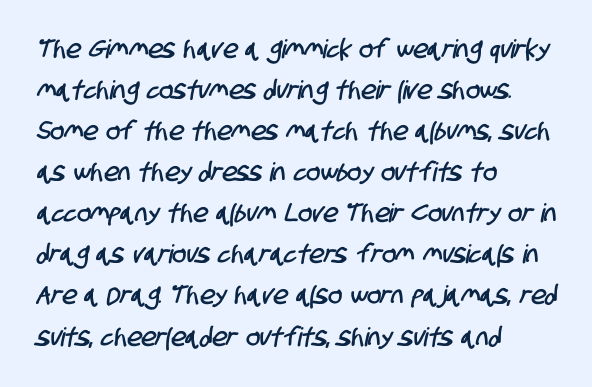
Q: Is the text underlined? A: No.
Q: How is the paragraph aligned? A: Left-aligned.
Q: Is the spacing between letters normal or unusually wide? A: Normal.
Q: Is the spacing between lines tight, normal or loose? A: Normal.
